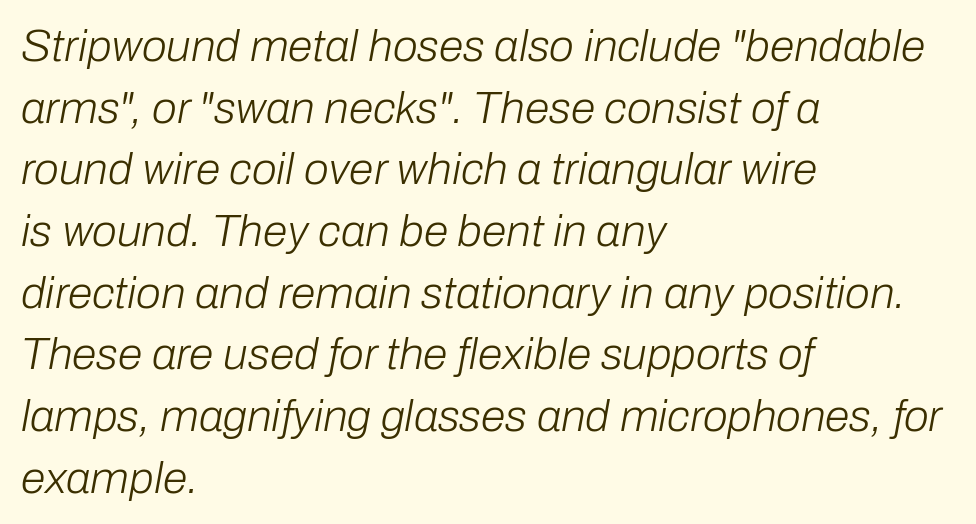
The image shows 45 px light type, italic (leaning right); set left-aligned, normal line spacing (1.37x), normal letter spacing, not underlined; low stroke contrast and a medium x-height.
